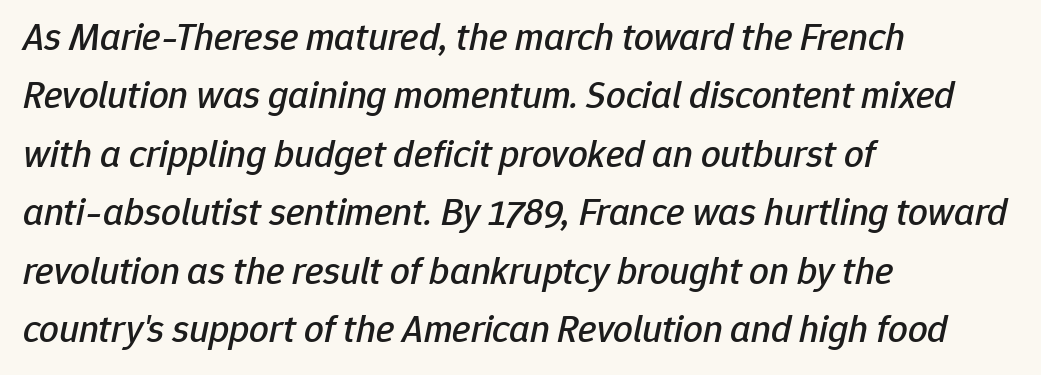
Q: Is the text italic (slanted)? A: Yes, it leans right by about 12 degrees.
Q: Is the text underlined? A: No.
Q: How is the paragraph aligned? A: Left-aligned.
Q: Is the spacing between letters normal or unusually wide? A: Normal.
Q: Is the spacing between lines tight, normal or loose? A: Normal.
Q: Width (condensed, normal, or wide)? A: Normal.
Q: Stroke contrast? A: Low.
Q: x-height? A: Medium.
Q: Monospaced? A: No.
